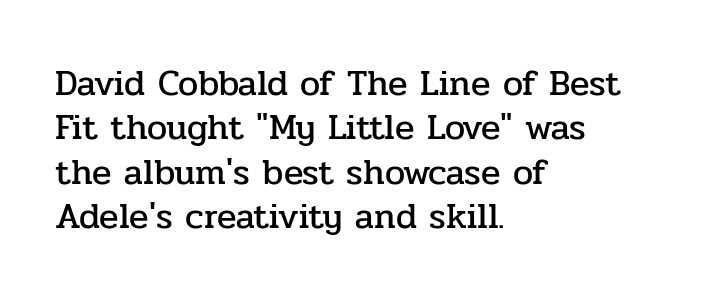
{"serif": "yes", "italic": "no", "width": "normal", "stroke_contrast": "low", "x_height": "medium", "monospaced": "no", "underline": "no", "align": "left", "line_spacing_ratio": 1.23, "letter_spacing": "normal", "letter_spacing_em": 0.0, "glyph_px": 36}
